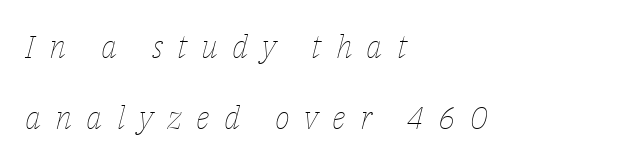
{"italic": "yes", "lean": "right", "slant_degrees": 14, "bold": "no", "weight": "thin", "width": "normal", "stroke_contrast": "low", "x_height": "medium", "monospaced": "no", "underline": "no", "align": "left", "line_spacing": "loose", "line_spacing_ratio": 2.23, "letter_spacing": "wide", "letter_spacing_em": 0.44, "glyph_px": 32}
